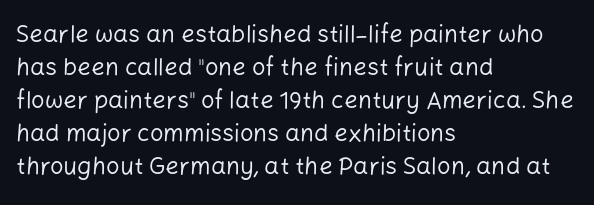
The image shows 24 px text type, upright; set left-aligned, normal line spacing (1.37x), normal letter spacing, not underlined.
